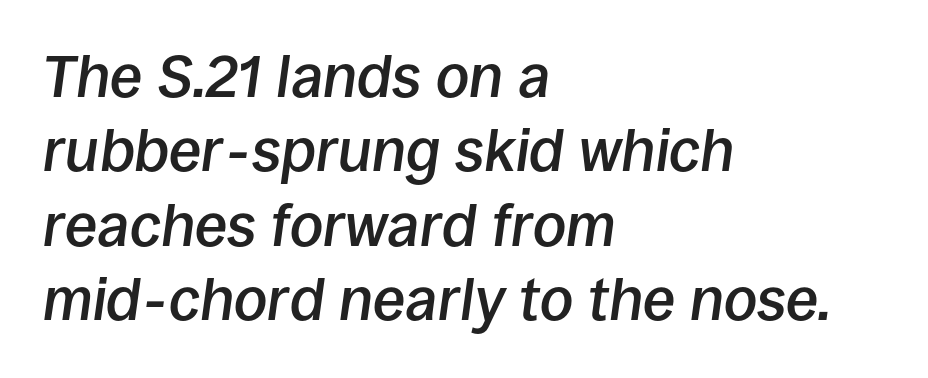
The image shows 59 px semibold type, italic (leaning right); set left-aligned, normal line spacing (1.26x), normal letter spacing, not underlined; low stroke contrast and a large x-height.
